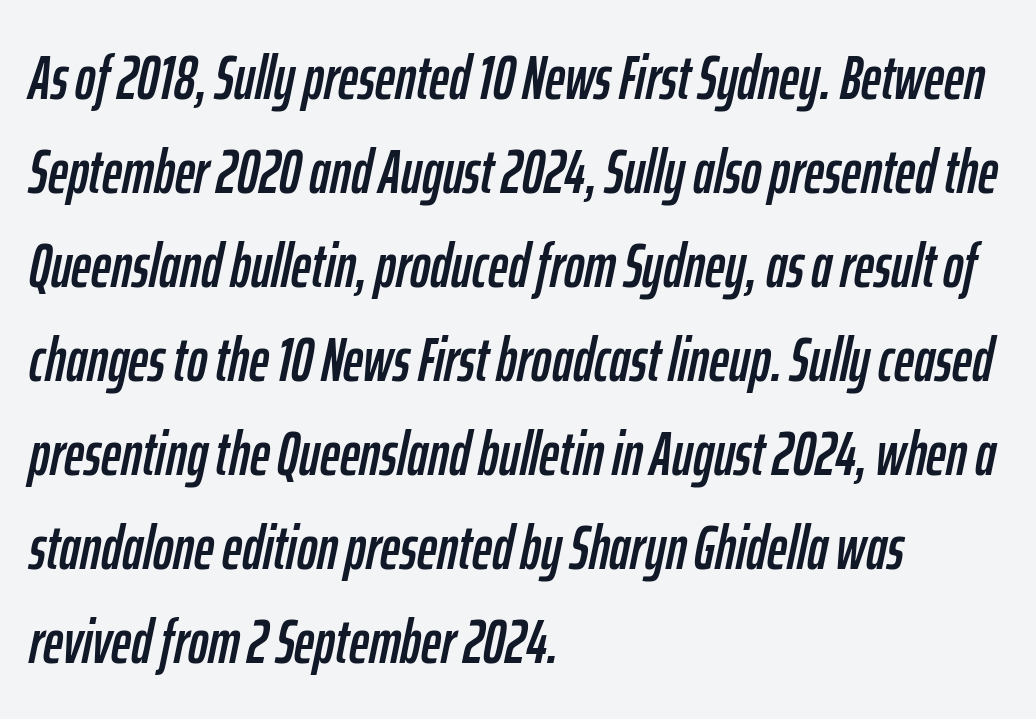
Clear beneath every line of the passage. This rendering leaves character spacing at its baseline value. These lines are rendered in a variable-pitch font. The glyphs look as if they've been sheared to an angle. The rag falls on the right side of this text block.
